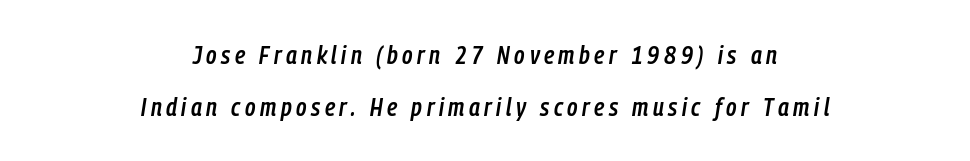
The foot of each line stays bare and open. Stems and bowls a touch heavier than normal — semibold. Leftover space on each line is divided equally before and after the words. If you drew a line through each stem, it would be angled. If you measured baseline to baseline, you'd find a long distance.
